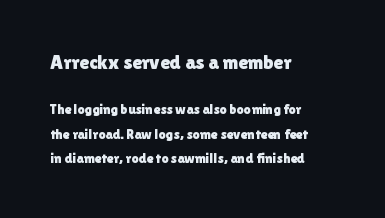
Does the bottom block carry the larger type? No, the top block does. Tall strokes in this sample are plumb rather than angled. Nobody touched the tracking dial on this one. Letters rest on an invisible, unmarked baseline.
